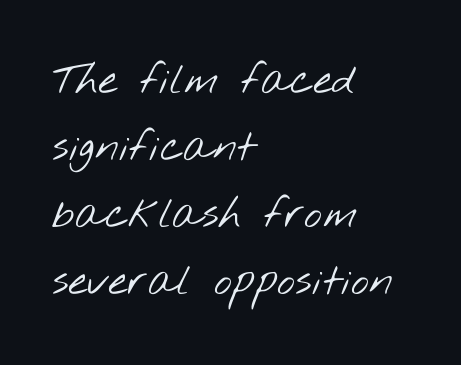
Q: Is the text bold? A: No.
Q: Is the typeface a serif or a sans-serif typeface? A: Sans-serif.
Q: Is the text underlined? A: No.
Q: How is the paragraph aligned? A: Left-aligned.
Q: Is the spacing between letters normal or unusually wide? A: Normal.
Q: Is the spacing between lines tight, normal or loose? A: Normal.
Q: Width (condensed, normal, or wide)? A: Wide.
Q: Stroke contrast? A: Low.
Q: x-height? A: Small.
Q: Monospaced? A: No.
